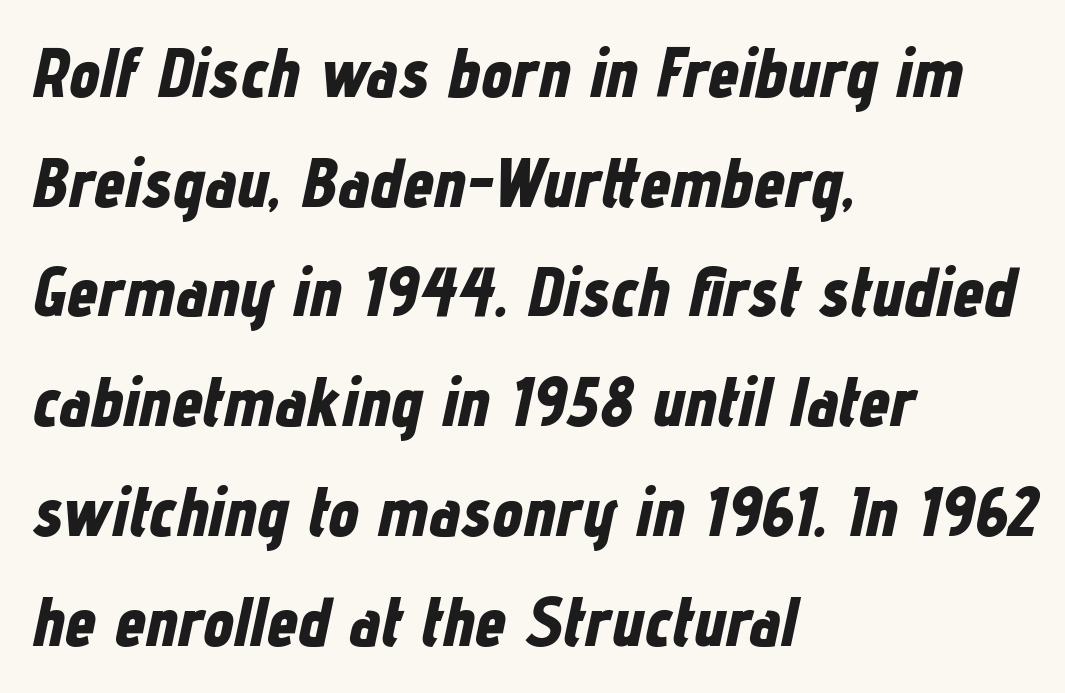
Q: Is the text bold? A: Yes.
Q: Is the text italic (slanted)? A: Yes, it leans right by about 12 degrees.
Q: Is the text underlined? A: No.
Q: How is the paragraph aligned? A: Left-aligned.
Q: Is the spacing between letters normal or unusually wide? A: Normal.
Q: Is the spacing between lines tight, normal or loose? A: Normal.
Q: Width (condensed, normal, or wide)? A: Condensed.
Q: Stroke contrast? A: Low.
Q: x-height? A: Medium.
Q: Monospaced? A: No.
